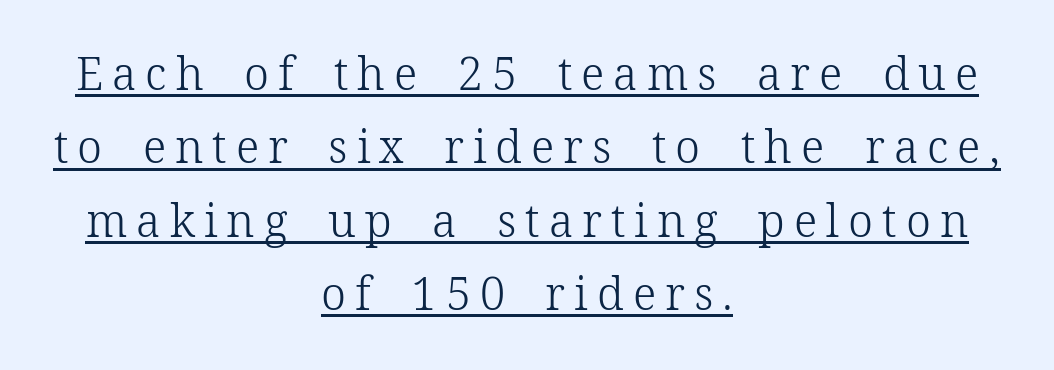
{"serif": "yes", "italic": "no", "bold": "no", "weight": "light", "width": "normal", "stroke_contrast": "low", "x_height": "medium", "monospaced": "no", "underline": "yes", "align": "center", "line_spacing": "normal", "line_spacing_ratio": 1.63, "letter_spacing": "wide", "letter_spacing_em": 0.2, "glyph_px": 45}
